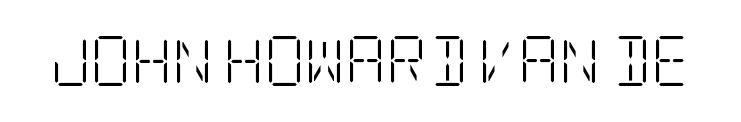
The image shows 50 px light, condensed serif type, upright; set normal letter spacing, not underlined; low stroke contrast and a large x-height.
